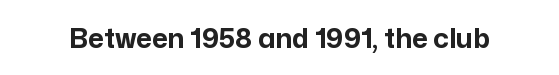
The image shows 27 px bold type, upright; set normal letter spacing, not underlined.
